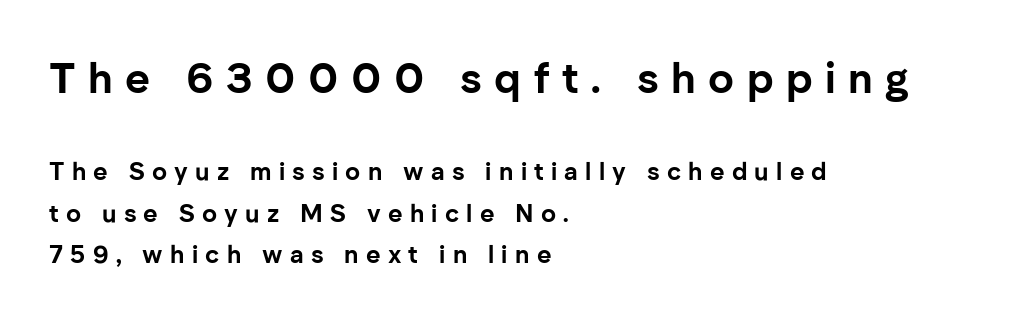
This is sans-serif lettering, the kind often seen on screens and signage. The block of text has a typical density, with ordinary space between rows. This is the regular roman posture of the typeface. Where is the straight margin? On the left. Caption: upper text group enlarged, lower text group reduced. Descenders are the only things crossing below the line.
